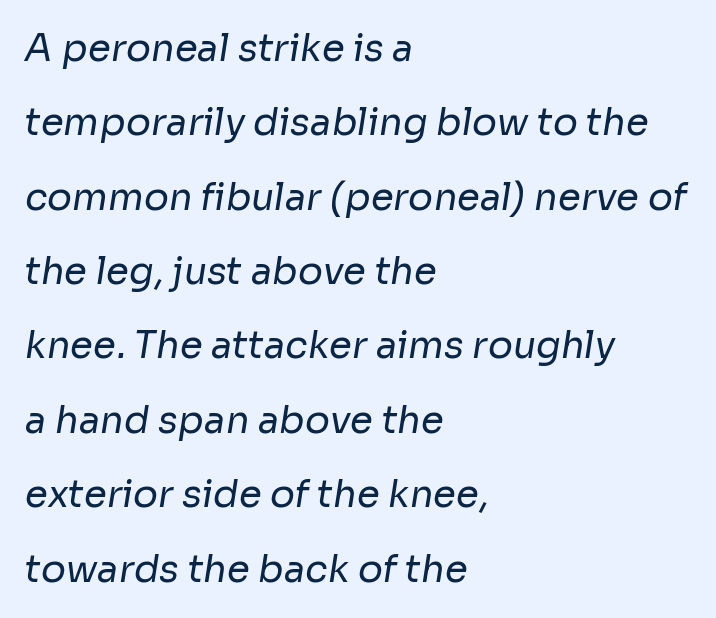
Q: Is the text bold? A: No.
Q: Is the typeface a serif or a sans-serif typeface? A: Sans-serif.
Q: Is the text underlined? A: No.
Q: How is the paragraph aligned? A: Left-aligned.
Q: Is the spacing between letters normal or unusually wide? A: Normal.
Q: Is the spacing between lines tight, normal or loose? A: Loose.
Q: Width (condensed, normal, or wide)? A: Normal.
Q: Stroke contrast? A: Low.
Q: x-height? A: Medium.
Q: Monospaced? A: No.
